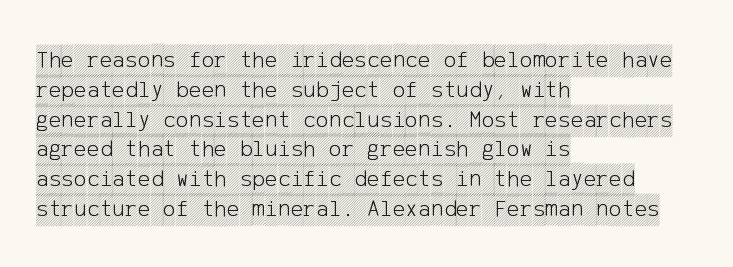
Q: Is the text italic (slanted)? A: No, it is upright.
Q: Is the text underlined? A: No.
Q: How is the paragraph aligned? A: Left-aligned.
Q: Is the spacing between letters normal or unusually wide? A: Normal.
